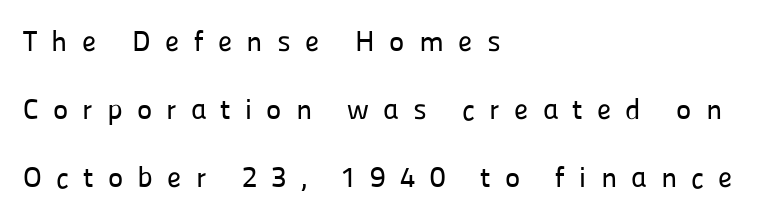
Ascenders rise straight up at ninety degrees. Clear beneath every line of the passage. Examine the stroke ends and you'll find no serifs. Here the glyphs are tracked loosely, breaking word shapes into spaced letters. Reading down the column, the eye jumps a long way to each next line. Notice how the passage keeps a crisp vertical edge on the left only.
